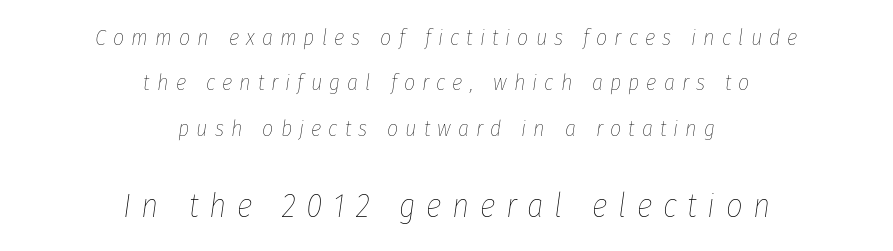
Looks like regular typesetting: each glyph gets only the width it needs. These lines stand farther apart than default settings would place them. Think standard paragraph weight, or any step lighter than that. Style check: oblique.
